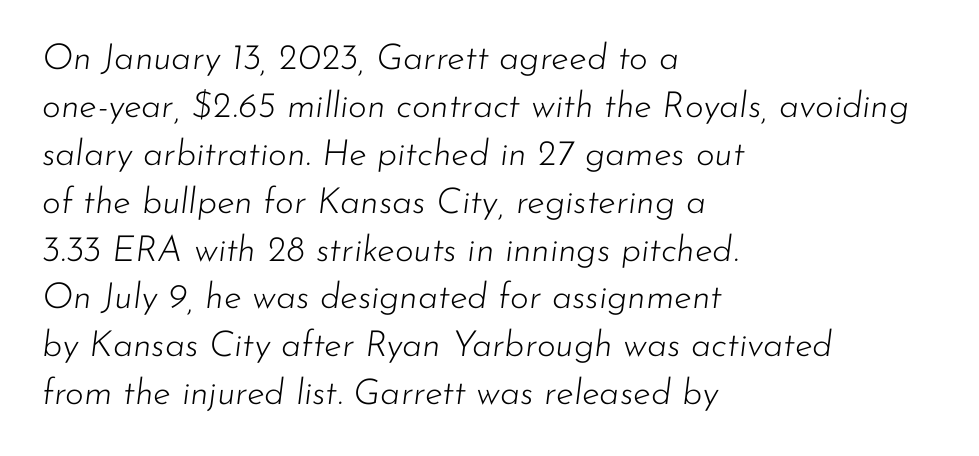
Vertical spacing — default. Emphasis-style slanted type is in use. A classic flush-left, rag-right setting is used for this passage. Spacing verdict: proportional, widths tailored to each character.
